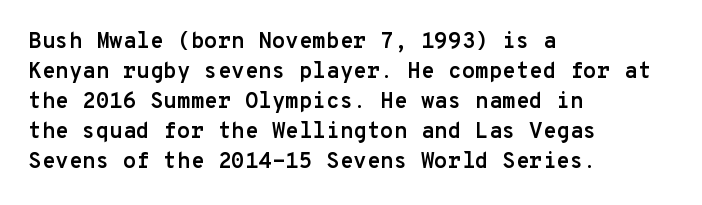
{"italic": "no", "bold": "yes", "underline": "no", "align": "left", "line_spacing": "normal", "line_spacing_ratio": 1.36, "letter_spacing": "normal", "letter_spacing_em": 0.0, "glyph_px": 22}
